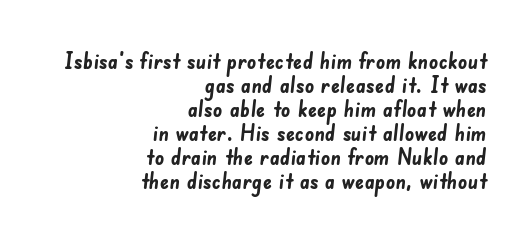
{"bold": "yes", "underline": "no", "align": "right", "line_spacing": "tight", "line_spacing_ratio": 1.04, "letter_spacing": "normal", "letter_spacing_em": 0.0, "glyph_px": 23}
